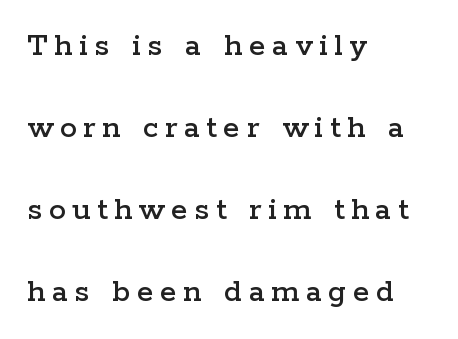
Q: Is the text italic (slanted)? A: No, it is upright.
Q: Is the typeface a serif or a sans-serif typeface? A: Serif.
Q: Is the text underlined? A: No.
Q: How is the paragraph aligned? A: Left-aligned.
Q: Is the spacing between lines tight, normal or loose? A: Loose.
Q: Width (condensed, normal, or wide)? A: Wide.
Q: Stroke contrast? A: Low.
Q: x-height? A: Medium.
Q: Monospaced? A: No.
